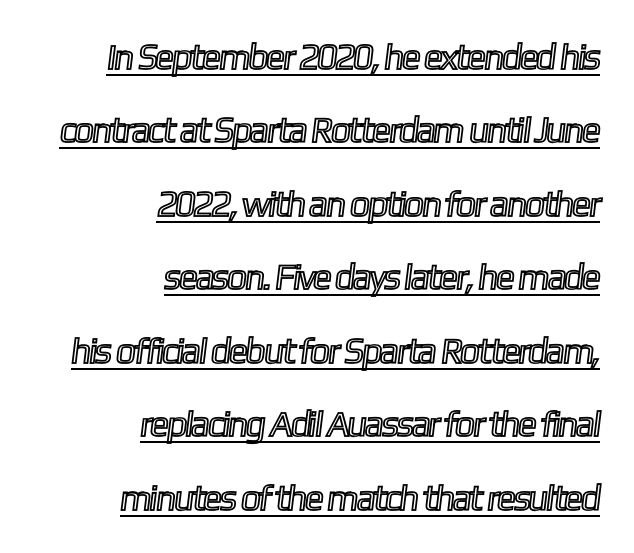
How are the letters spaced? Ordinarily, with no added tracking. Descenders here cross a horizontal rule under the line. The letters advance in unequal steps, a hallmark of proportional type. A typesetter would call this leading open, well beyond the default. This rendering uses right alignment, leaving the left contour irregular.
